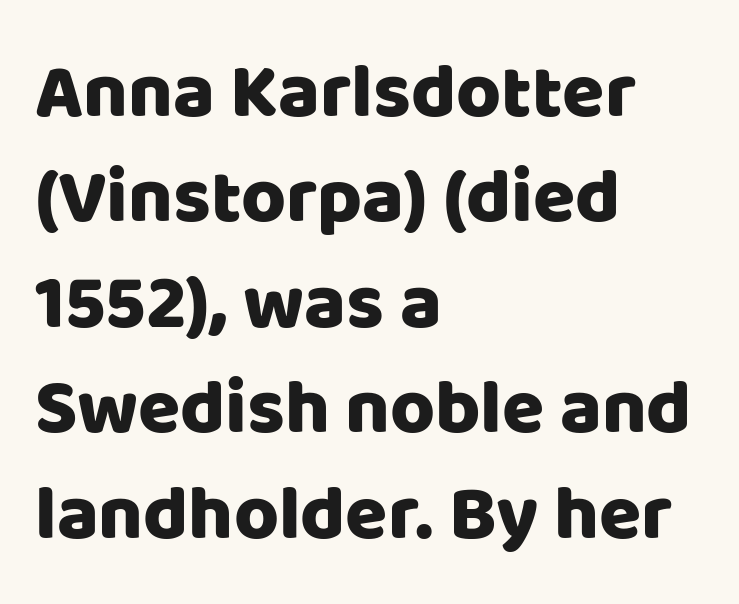
Notice how descenders clear the ascenders below comfortably — that's standard leading. A typesetter would label this face a sans. Glance below the letters and you will spot only blank space. Between one letter and the next there's only the usual sliver of space. A roman cut, with each character standing at attention.
